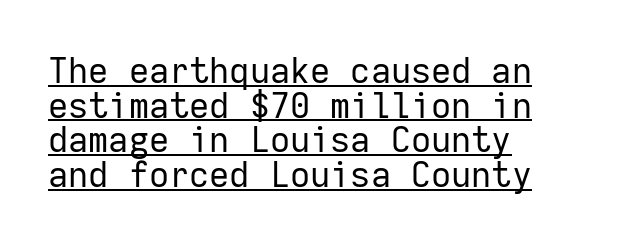
Q: Is the text bold? A: No.
Q: Is the text italic (slanted)? A: No, it is upright.
Q: Is the typeface a serif or a sans-serif typeface? A: Sans-serif.
Q: Is the text underlined? A: Yes.
Q: How is the paragraph aligned? A: Left-aligned.
Q: Is the spacing between letters normal or unusually wide? A: Normal.
Q: Is the spacing between lines tight, normal or loose? A: Tight.
Q: Width (condensed, normal, or wide)? A: Normal.
Q: Stroke contrast? A: Low.
Q: x-height? A: Medium.
Q: Monospaced? A: Yes.
